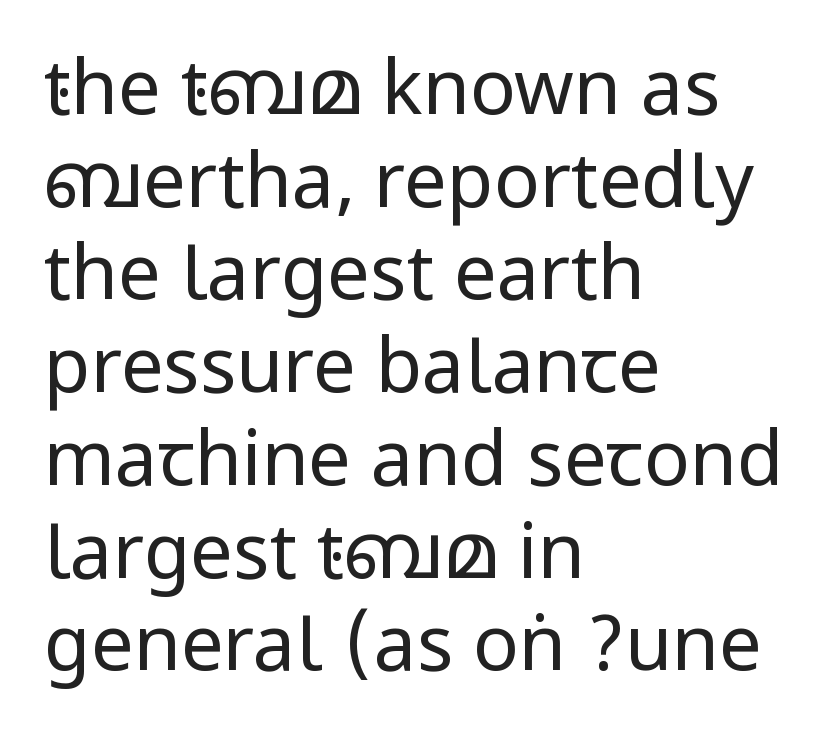
{"serif": "no", "italic": "no", "bold": "no", "weight": "regular", "width": "condensed", "stroke_contrast": "low", "underline": "no", "align": "left", "line_spacing_ratio": 1.22, "letter_spacing": "normal", "letter_spacing_em": 0.0, "glyph_px": 76}
